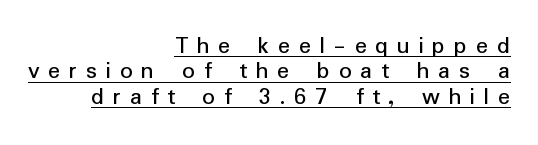
Q: Is the text bold? A: No.
Q: Is the text italic (slanted)? A: No, it is upright.
Q: Is the text underlined? A: Yes.
Q: How is the paragraph aligned? A: Right-aligned.
Q: Is the spacing between letters normal or unusually wide? A: Unusually wide.
Q: Is the spacing between lines tight, normal or loose? A: Tight.
